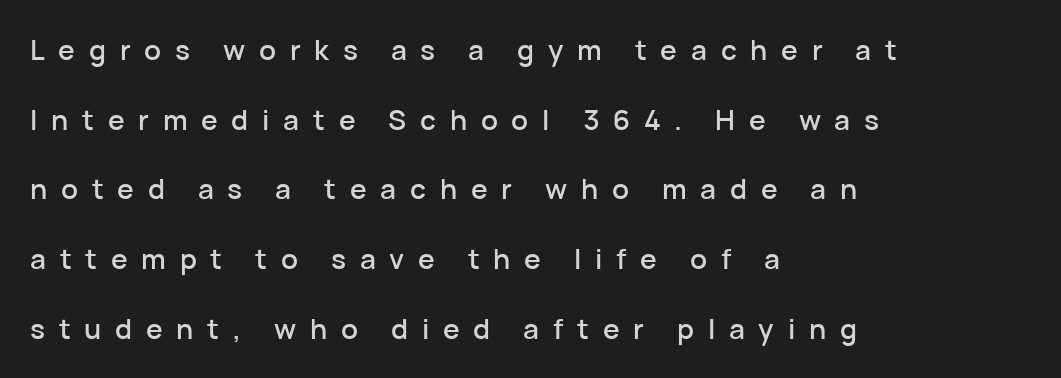
Q: Is the text italic (slanted)? A: No, it is upright.
Q: Is the typeface a serif or a sans-serif typeface? A: Sans-serif.
Q: Is the text underlined? A: No.
Q: How is the paragraph aligned? A: Left-aligned.
Q: Is the spacing between letters normal or unusually wide? A: Unusually wide.
Q: Is the spacing between lines tight, normal or loose? A: Loose.
Q: Width (condensed, normal, or wide)? A: Normal.
Q: Stroke contrast? A: Low.
Q: x-height? A: Medium.
Q: Monospaced? A: No.
